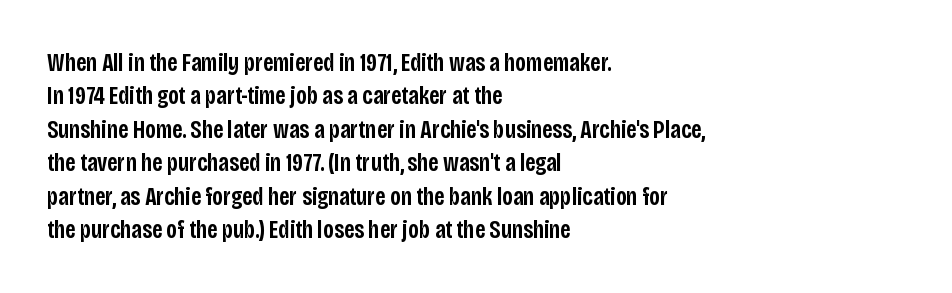
{"italic": "no", "bold": "semi", "underline": "no", "align": "left", "line_spacing": "normal", "line_spacing_ratio": 1.34, "letter_spacing": "normal", "letter_spacing_em": 0.0, "glyph_px": 25}
